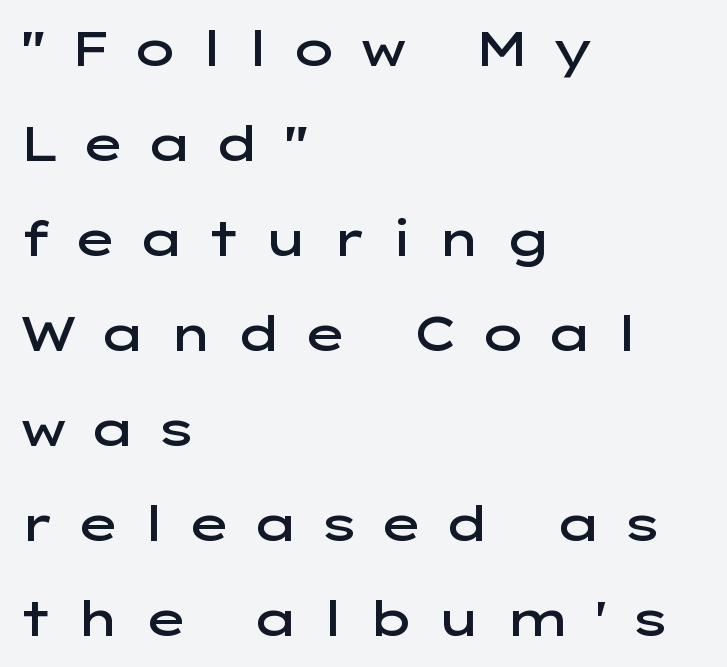
Q: Is the text bold? A: Semi-bold.
Q: Is the text italic (slanted)? A: No, it is upright.
Q: Is the typeface a serif or a sans-serif typeface? A: Sans-serif.
Q: Is the text underlined? A: No.
Q: How is the paragraph aligned? A: Left-aligned.
Q: Is the spacing between letters normal or unusually wide? A: Unusually wide.
Q: Is the spacing between lines tight, normal or loose? A: Loose.
Q: Width (condensed, normal, or wide)? A: Wide.
Q: Stroke contrast? A: Low.
Q: x-height? A: Medium.
Q: Monospaced? A: No.
